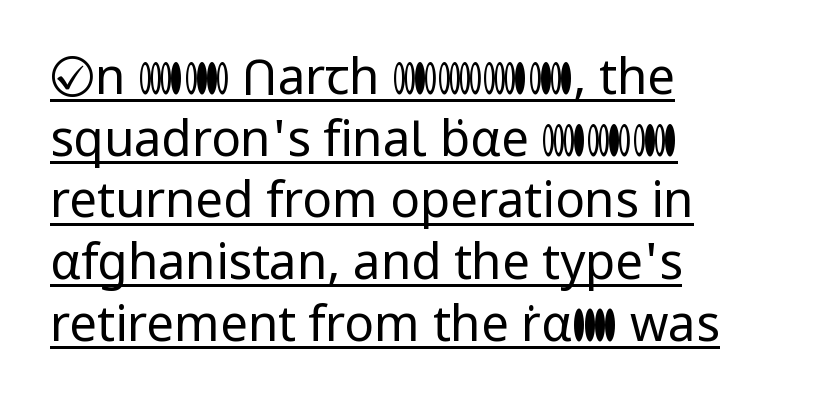
The image shows 49 px regular-weight sans-serif type, upright; set left-aligned, normal line spacing (1.26x), normal letter spacing, underlined; low stroke contrast and a medium x-height.
